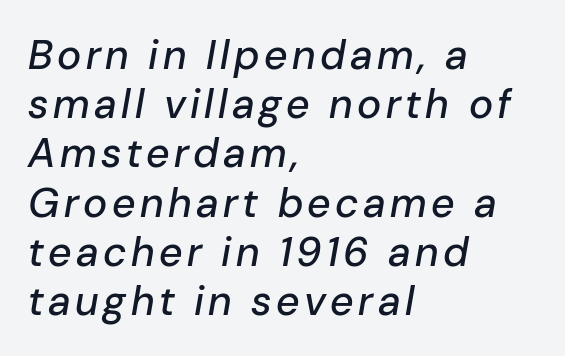
Honestly, there is no underline to notice here at all. The paragraph shown leans on its left margin. Every character sits at an angle, as italics do. This sample has the flowing, uneven cadence of proportional lettering.
